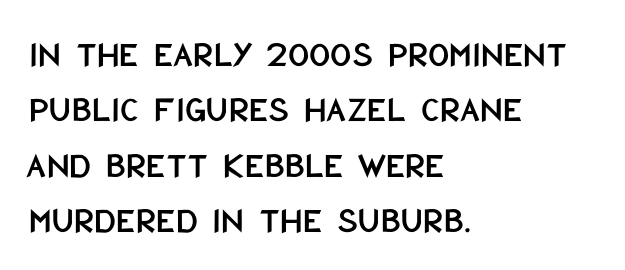
Glyph-to-glyph distance matches everyday printed text. The rendering uses natural spacing where letterforms have individual widths. Interline gaps are of average width in this sample. Stroke terminals: plain, sans-serif. The letters stand upright; this is a roman face.
